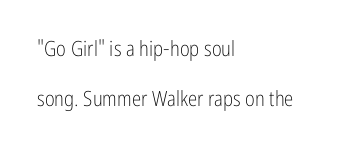
The image shows 21 px text type, upright; set left-aligned, loose line spacing (2.39x), normal letter spacing, not underlined.
